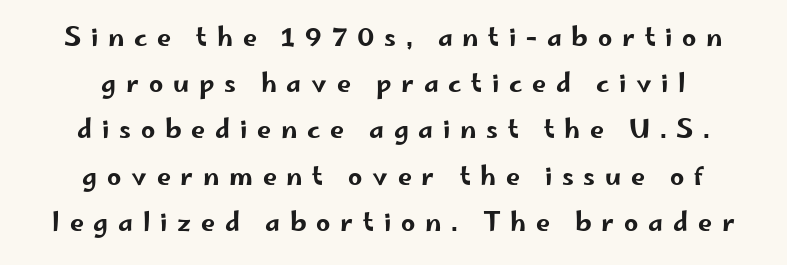
{"italic": "no", "underline": "no", "align": "center", "line_spacing_ratio": 1.85, "letter_spacing": "wide", "letter_spacing_em": 0.39, "glyph_px": 25}
